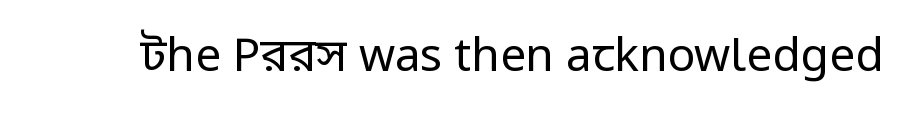
The image shows 46 px regular-weight, condensed sans-serif type, upright; set normal letter spacing, not underlined; low stroke contrast and a large x-height.
